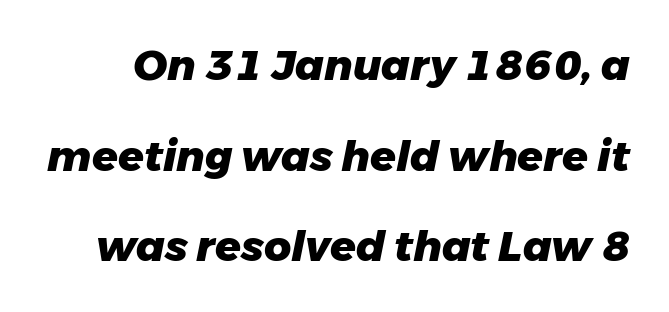
Q: Is the text bold? A: Yes.
Q: Is the text italic (slanted)? A: Yes, it leans right by about 11 degrees.
Q: Is the text underlined? A: No.
Q: Is the spacing between letters normal or unusually wide? A: Normal.
Q: Is the spacing between lines tight, normal or loose? A: Loose.
Q: Width (condensed, normal, or wide)? A: Normal.
Q: Stroke contrast? A: Low.
Q: x-height? A: Medium.
Q: Monospaced? A: No.
